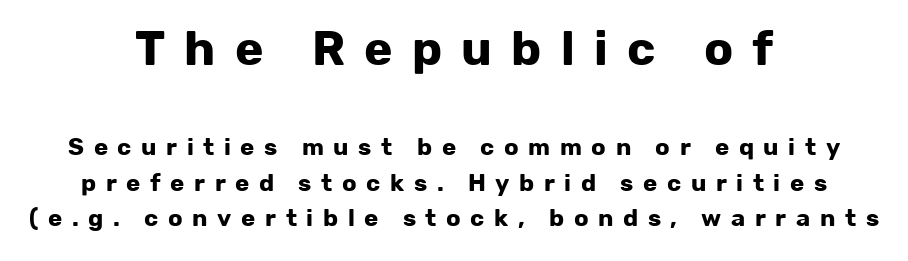
Between these two stacked blocks, the higher one wins on size. Is there much room between lines? A standard amount, neither cramped nor airy. Students, note that the glyphs here are deliberately spaced far apart. A typesetter would label this face a sans. Type without underlining.
